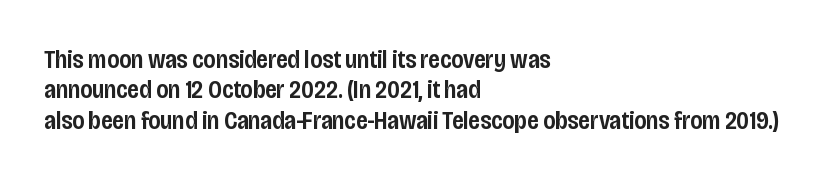
The image shows 25 px text type, upright; set left-aligned, line spacing 1.22x, normal letter spacing, not underlined.
